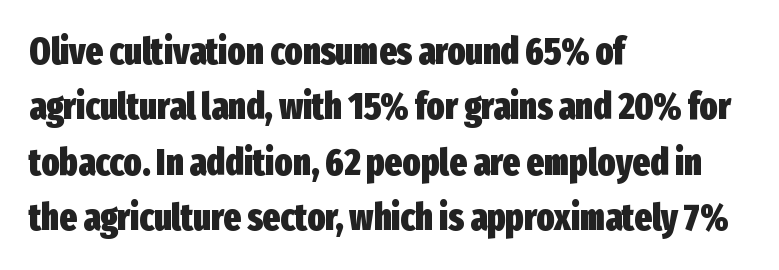
{"serif": "no", "italic": "no", "bold": "yes", "weight": "heavy", "width": "condensed", "stroke_contrast": "low", "x_height": "medium", "monospaced": "no", "underline": "no", "align": "left", "line_spacing": "normal", "line_spacing_ratio": 1.5, "letter_spacing": "normal", "letter_spacing_em": 0.0, "glyph_px": 37}
